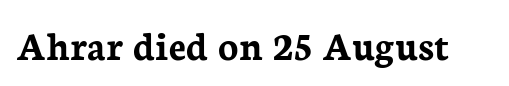
The image shows 42 px semibold serif type, upright; set normal letter spacing, not underlined; low stroke contrast and a medium x-height.
